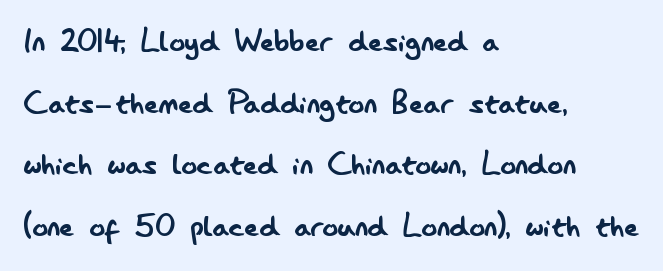
This rendering features lettering with no underline. Words appear dense and cohesive because spacing is normal. No extra ink here — the face is not bold. This sample keeps an unexceptional amount of space between lines.
